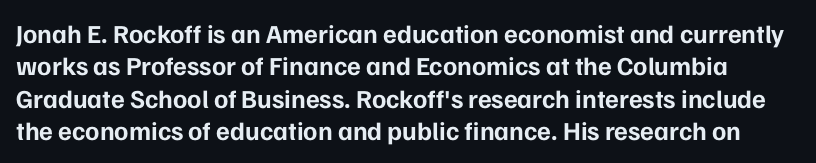
{"italic": "no", "bold": "yes", "underline": "no", "line_spacing": "normal", "line_spacing_ratio": 1.25, "letter_spacing": "normal", "letter_spacing_em": 0.0, "glyph_px": 26}
